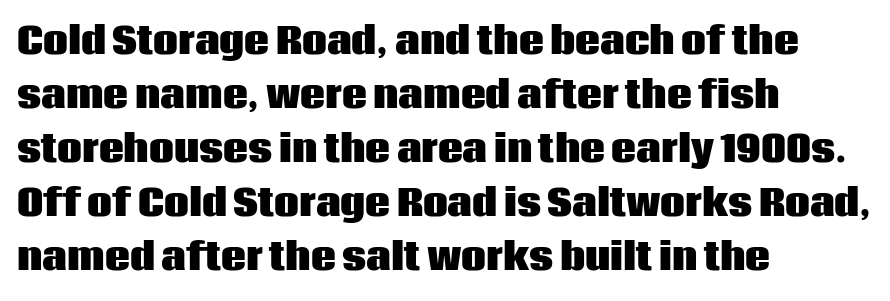
{"serif": "no", "italic": "no", "bold": "yes", "weight": "heavy", "width": "normal", "stroke_contrast": "low", "x_height": "large", "monospaced": "no", "underline": "no", "align": "left", "line_spacing": "normal", "line_spacing_ratio": 1.54, "letter_spacing": "normal", "letter_spacing_em": 0.0, "glyph_px": 35}
